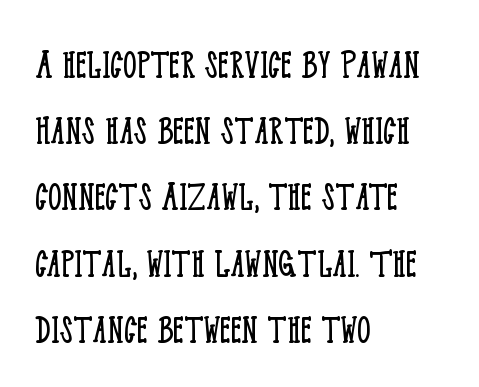
Q: Is the text bold? A: No.
Q: Is the text italic (slanted)? A: No, it is upright.
Q: Is the typeface a serif or a sans-serif typeface? A: Serif.
Q: Is the text underlined? A: No.
Q: How is the paragraph aligned? A: Left-aligned.
Q: Is the spacing between letters normal or unusually wide? A: Normal.
Q: Is the spacing between lines tight, normal or loose? A: Normal.
Q: Width (condensed, normal, or wide)? A: Condensed.
Q: Stroke contrast? A: Low.
Q: x-height? A: Large.
Q: Monospaced? A: No.
